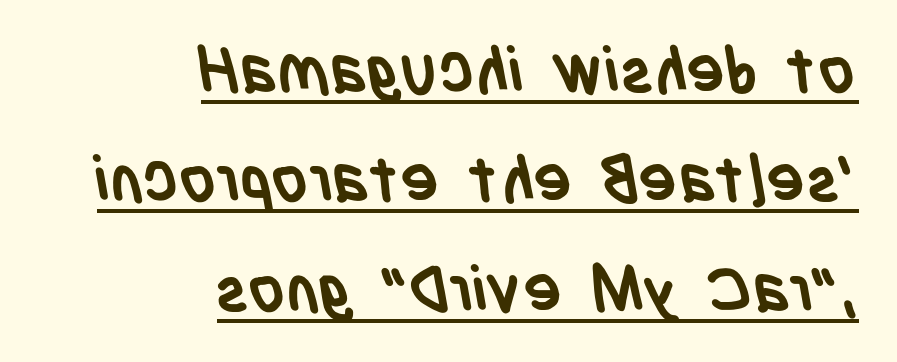
The image shows 64 px semibold, condensed sans-serif type; set right-aligned, line spacing 1.71x, normal letter spacing, underlined; low stroke contrast and a large x-height.
